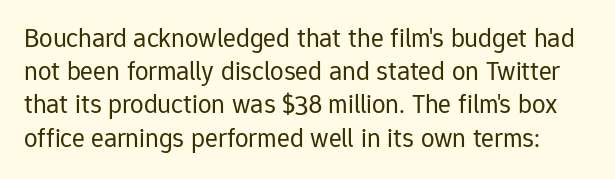
The image shows 27 px text type, upright; set line spacing 1.23x, normal letter spacing, not underlined.
